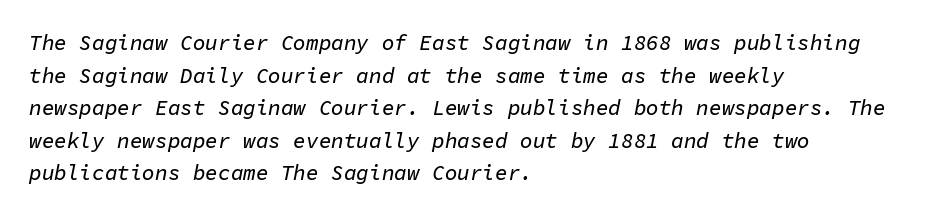
Style check: oblique. Descenders hang freely into open space. This block has exactly the height ordinary leading produces. This sample is left-justified, so line endings fall wherever the words run out. There is no visible air inserted between adjacent glyphs.
